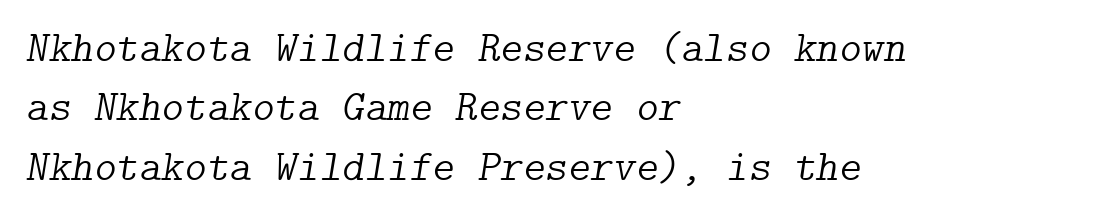
Q: Is the text bold? A: No.
Q: Is the text italic (slanted)? A: Yes, it leans right by about 9 degrees.
Q: Is the typeface a serif or a sans-serif typeface? A: Serif.
Q: Is the text underlined? A: No.
Q: How is the paragraph aligned? A: Left-aligned.
Q: Is the spacing between letters normal or unusually wide? A: Normal.
Q: Is the spacing between lines tight, normal or loose? A: Normal.
Q: Width (condensed, normal, or wide)? A: Normal.
Q: Stroke contrast? A: Low.
Q: x-height? A: Medium.
